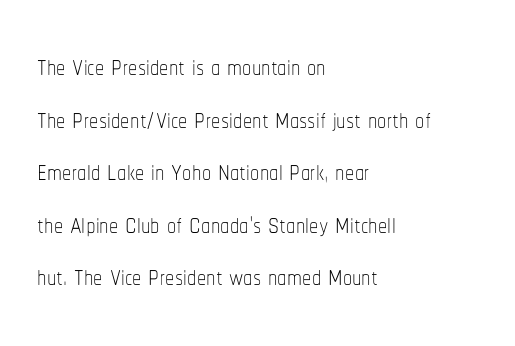
The image shows 37 px thin, condensed type, upright; set left-aligned, normal line spacing (1.42x), normal letter spacing, not underlined; low stroke contrast and a medium x-height.
